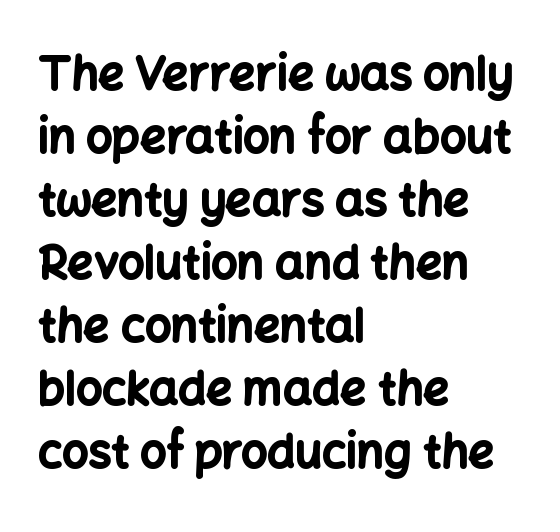
{"serif": "no", "italic": "no", "bold": "yes", "weight": "bold", "width": "normal", "stroke_contrast": "low", "x_height": "medium", "monospaced": "no", "underline": "no", "align": "left", "line_spacing": "normal", "line_spacing_ratio": 1.37, "letter_spacing": "normal", "letter_spacing_em": 0.0, "glyph_px": 46}
